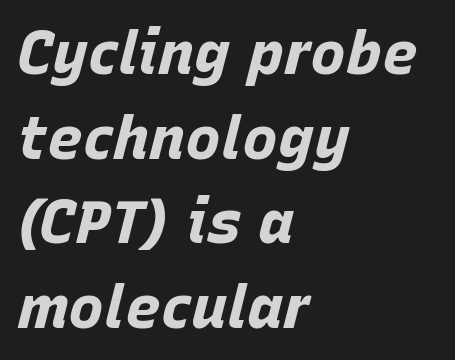
The rag falls on the right side of this text block. Every character sits at an angle, as italics do. The characters look thick and weighty, a clear bold. The rows are spaced the way most documents space them.
